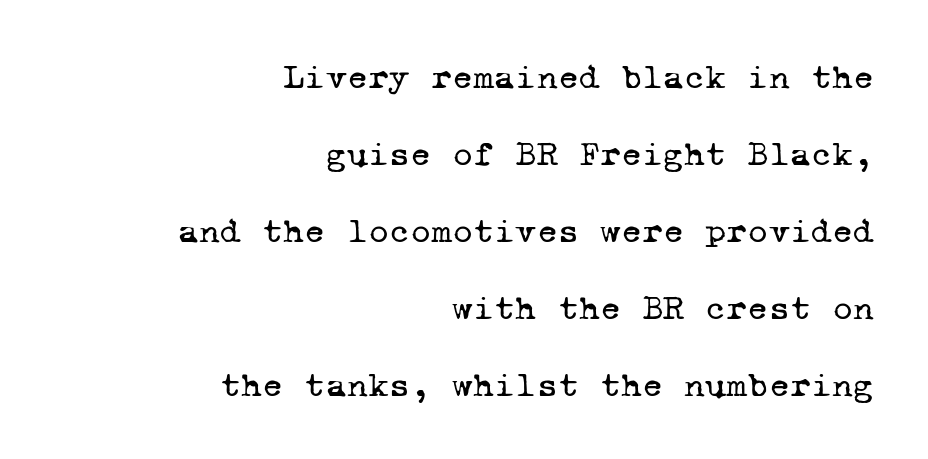
The image shows 36 px regular-weight serif type, monospaced; set right-aligned, loose line spacing (2.14x), normal letter spacing, not underlined; low stroke contrast and a medium x-height.
